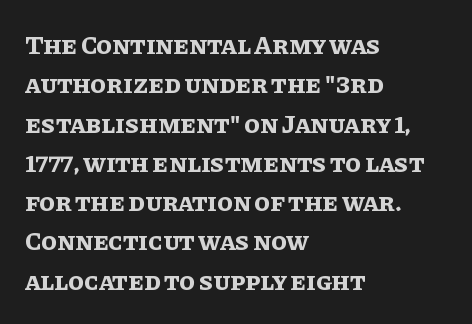
Typeset ragged right — the left edge is the straight one. The passage shown is not underscored anywhere. The lettering stays uniformly vertical, giving the passage a roman look. Short note: letters normally spaced.
